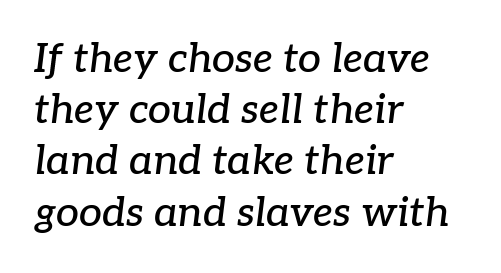
{"serif": "yes", "italic": "yes", "lean": "right", "slant_degrees": 7, "width": "normal", "stroke_contrast": "low", "x_height": "medium", "monospaced": "no", "underline": "no", "align": "left", "line_spacing": "normal", "line_spacing_ratio": 1.25, "letter_spacing": "normal", "letter_spacing_em": 0.0, "glyph_px": 41}
